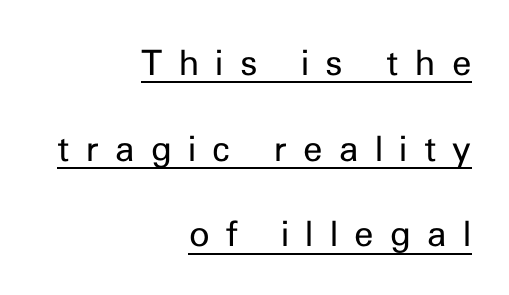
Nope, no serifs anywhere on these letters. Does the leading feel generous? Absolutely, it's lavish. Character widths vary here, with narrow letters taking less room than wide ones. A flush-right, rag-left setting is used for this passage. This is the regular roman posture of the typeface. Like a heading marked for emphasis, these lines bear an underscore.
